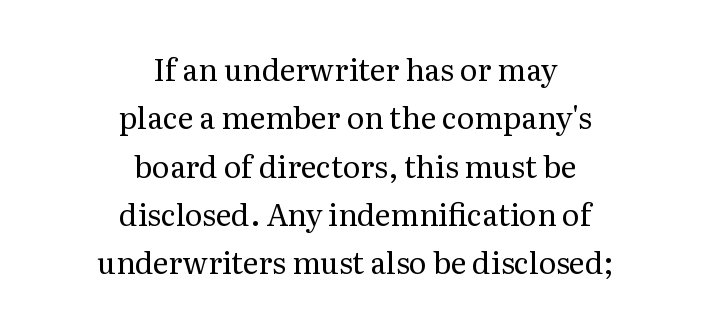
Q: Is the text bold? A: No.
Q: Is the text italic (slanted)? A: No, it is upright.
Q: Is the typeface a serif or a sans-serif typeface? A: Serif.
Q: Is the text underlined? A: No.
Q: How is the paragraph aligned? A: Centered.
Q: Is the spacing between letters normal or unusually wide? A: Normal.
Q: Is the spacing between lines tight, normal or loose? A: Normal.
Q: Width (condensed, normal, or wide)? A: Normal.
Q: Stroke contrast? A: Medium.
Q: x-height? A: Medium.
Q: Monospaced? A: No.
